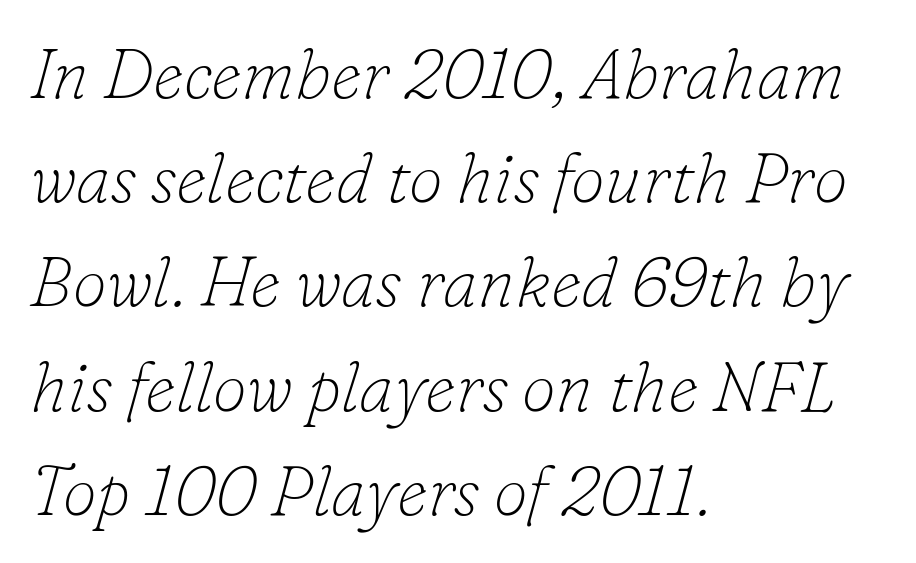
In terms of posture, this sample is oblique. The text block is weighted toward the left margin, trailing off unevenly rightward. The space directly below the letters is spotless. Between one letter and the next there's only the usual sliver of space. The letters advance in unequal steps, a hallmark of proportional type. Letterform terminals end in serifs throughout the passage.
